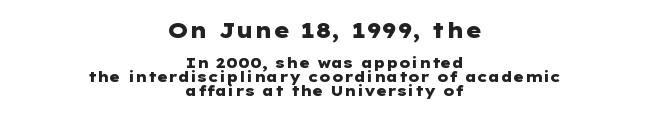
Q: Is the text bold? A: Yes.
Q: Is the text italic (slanted)? A: No, it is upright.
Q: Is the text underlined? A: No.
Q: How is the paragraph aligned? A: Centered.
Q: Is the spacing between letters normal or unusually wide? A: Normal.
Q: Is the spacing between lines tight, normal or loose? A: Tight.
Q: Which block of text is set in a larger size, the first (top) or the second (bottom)? A: The first (top) one.
